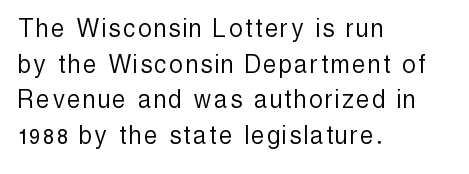
These lines stack with their left ends in a neat column. The font family rendered here belongs to the sans-serif group. Note the varied advance widths — an 'i' is clearly narrower than an 'm'. Beneath every word, the page is bare. Nope, not italic — everything's standing straight.
